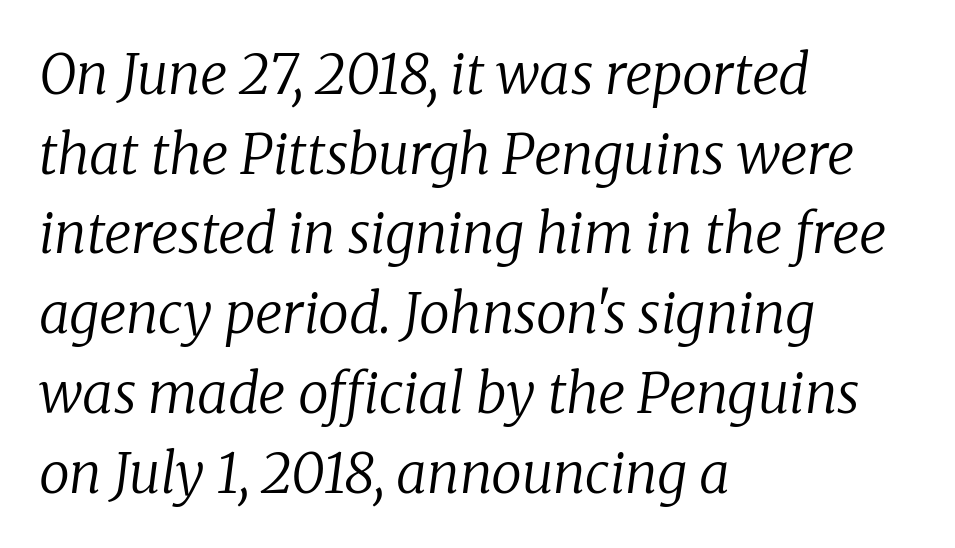
Q: Is the text bold? A: No.
Q: Is the text italic (slanted)? A: Yes, it leans right by about 8 degrees.
Q: Is the typeface a serif or a sans-serif typeface? A: Serif.
Q: Is the text underlined? A: No.
Q: How is the paragraph aligned? A: Left-aligned.
Q: Is the spacing between letters normal or unusually wide? A: Normal.
Q: Is the spacing between lines tight, normal or loose? A: Normal.
Q: Width (condensed, normal, or wide)? A: Normal.
Q: Stroke contrast? A: Low.
Q: x-height? A: Medium.
Q: Monospaced? A: No.
